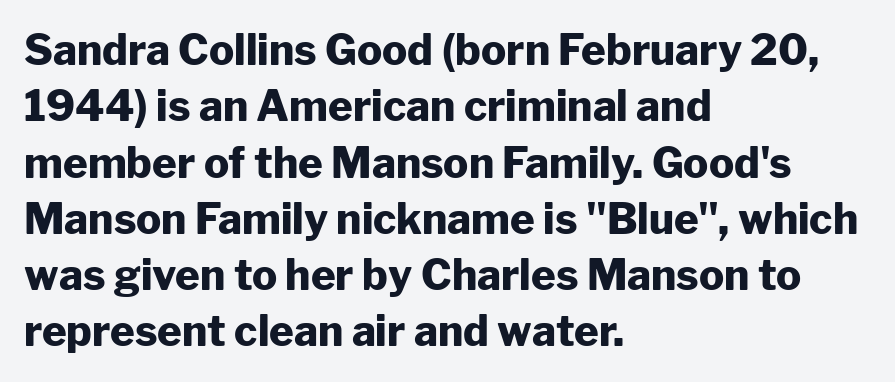
The image shows 42 px heavy sans-serif type, upright; set left-aligned, normal line spacing (1.34x), normal letter spacing, not underlined; low stroke contrast and a medium x-height.
